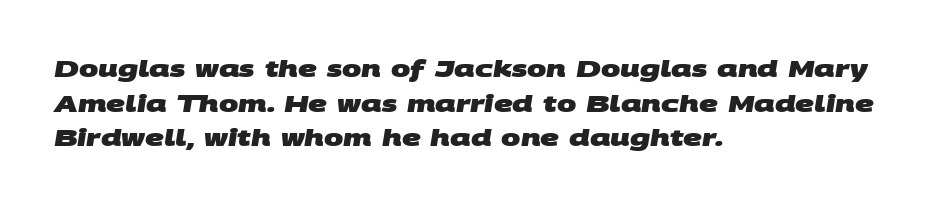
The image shows 23 px bold type; set left-aligned, normal line spacing (1.51x), normal letter spacing, not underlined.
